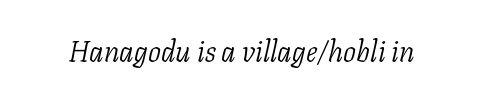
Unbolded letterforms with no extra heft. Proportional: the letters do not fall into vertical columns. This is oblique type, the kind used for emphasis or titles. Letters rest on an invisible, unmarked baseline. Letter spacing: default.
